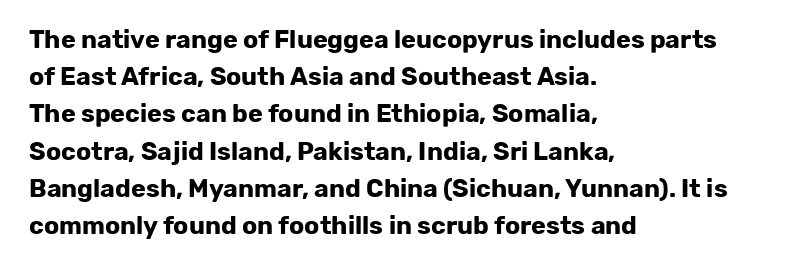
The image shows 25 px bold type, upright; set left-aligned, normal line spacing (1.49x), normal letter spacing, not underlined.
